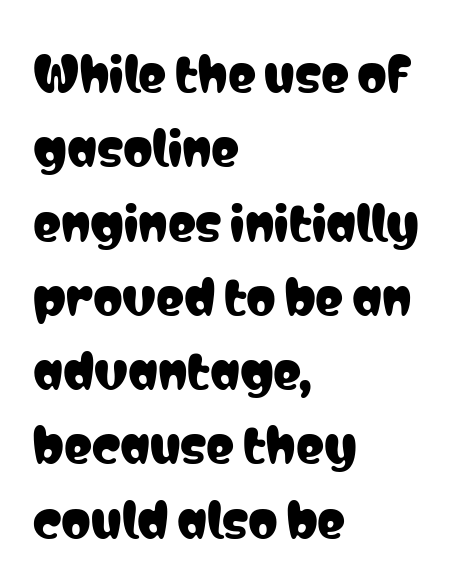
This sample uses an upright cut, with every glyph sitting square on the baseline. The letters carry no serifs — their stems end cleanly without finishing strokes. This sample uses plain, unmodified letter spacing. Alignment: flush left.
